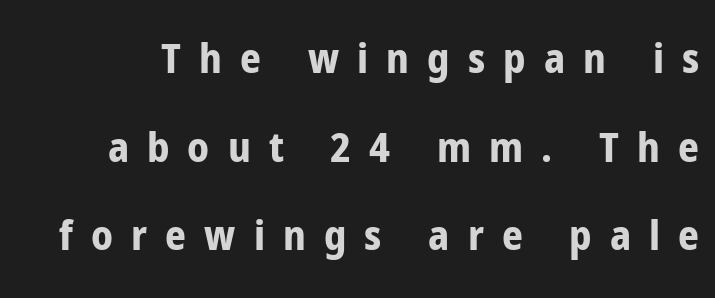
Q: Is the text bold? A: Yes.
Q: Is the text italic (slanted)? A: No, it is upright.
Q: Is the typeface a serif or a sans-serif typeface? A: Sans-serif.
Q: Is the text underlined? A: No.
Q: Is the spacing between letters normal or unusually wide? A: Unusually wide.
Q: Is the spacing between lines tight, normal or loose? A: Loose.
Q: Width (condensed, normal, or wide)? A: Condensed.
Q: Stroke contrast? A: Low.
Q: x-height? A: Medium.
Q: Monospaced? A: No.
